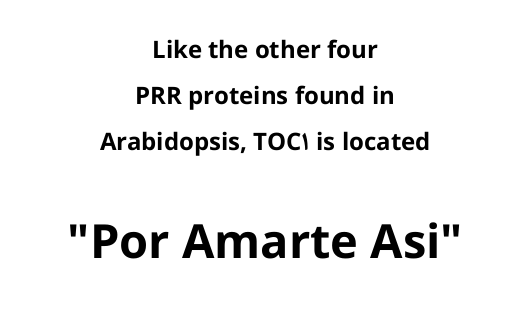
Interline gaps are noticeably wide in this sample. A typesetter would label this face a sans. The rendering uses natural spacing where letterforms have individual widths. Style check: upright.
